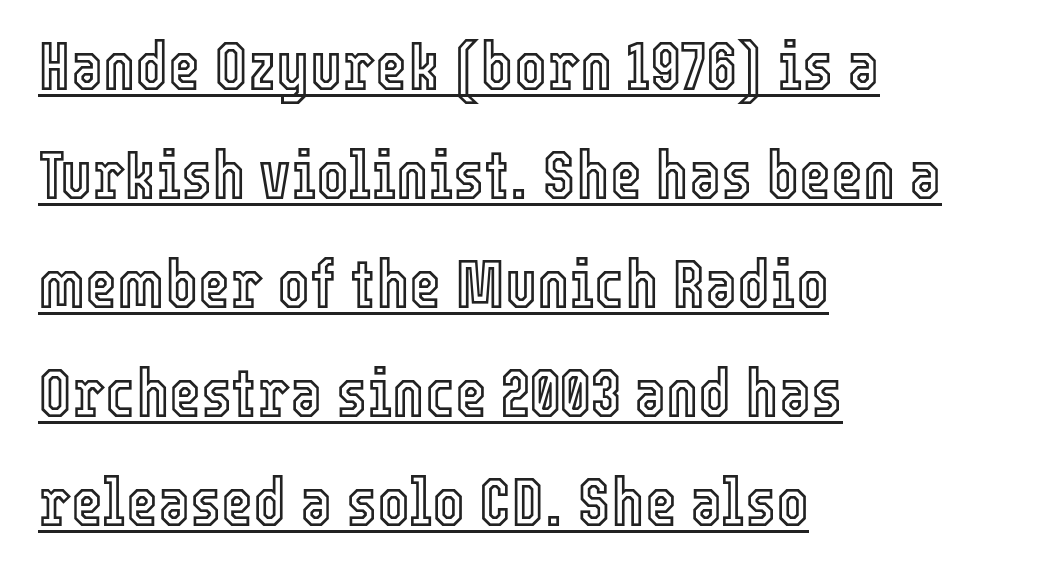
The image shows 69 px condensed type, upright; set left-aligned, normal line spacing (1.58x), normal letter spacing, underlined; a medium x-height.
